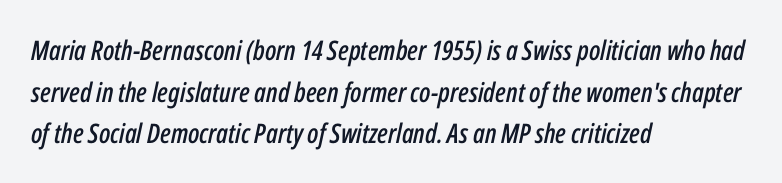
The image shows 27 px text type, italic (leaning right); set left-aligned, normal line spacing (1.54x), normal letter spacing, not underlined.
